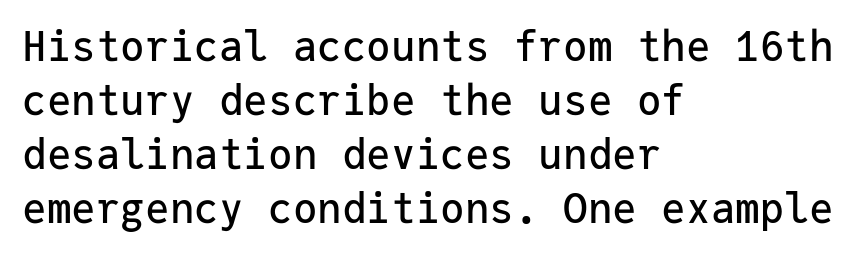
The space beneath each line is pristine and unruled. Baseline-to-baseline distance is the conventional proportion of letter height. The type is set solid horizontally, with unmodified tracking. Unlike italic type, these characters show no tilt at all.
